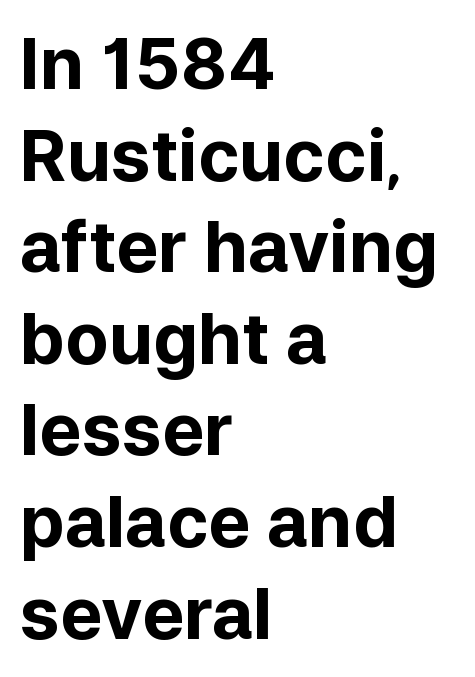
A bare baseline throughout the passage. The vertical gap from one line to the next is medium. Honestly, the letter spacing is just normal — you wouldn't notice it. Caption: bold face, heavy strokes. The passage shown is typed in a proportional face where columns would drift.
